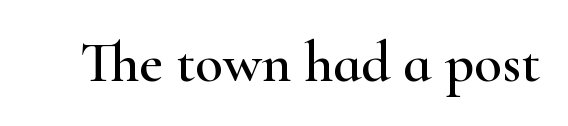
The image shows 57 px wide serif type, upright; set normal letter spacing, not underlined; high stroke contrast and a small x-height.
